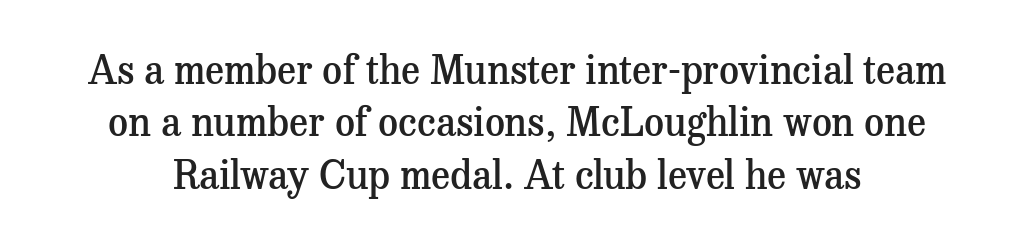
The image shows 39 px semibold serif type, upright; set centered, normal line spacing (1.34x), normal letter spacing, not underlined; medium stroke contrast and a medium x-height.
